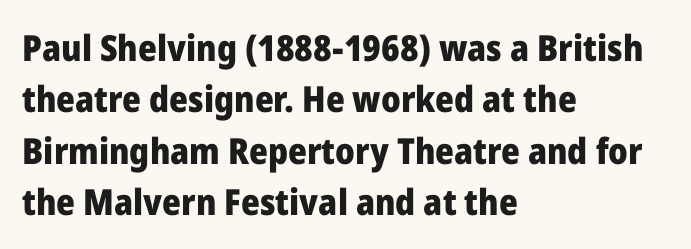
{"serif": "no", "italic": "no", "bold": "yes", "weight": "heavy", "width": "normal", "stroke_contrast": "low", "x_height": "medium", "monospaced": "no", "underline": "no", "align": "left", "line_spacing": "normal", "line_spacing_ratio": 1.43, "letter_spacing": "normal", "letter_spacing_em": 0.0, "glyph_px": 36}
